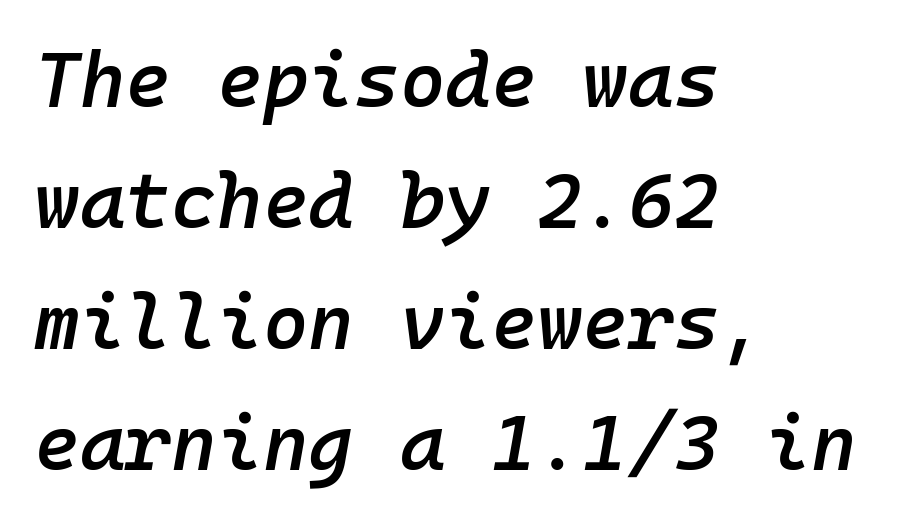
The passage shown is typed in a monospace face where columns stay perfectly aligned. The rag falls on the right side of this text block. Line spacing here is normal. The passage shown has conventional tracking throughout. Heft: intermediate — a semibold. Words float on clear page, feet unadorned.
